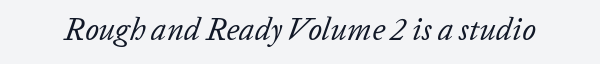
Q: Is the text bold? A: No.
Q: Is the text italic (slanted)? A: Yes, it leans right by about 20 degrees.
Q: Is the text underlined? A: No.
Q: Is the spacing between letters normal or unusually wide? A: Normal.
Q: Width (condensed, normal, or wide)? A: Normal.
Q: Stroke contrast? A: Low.
Q: x-height? A: Medium.
Q: Monospaced? A: No.
